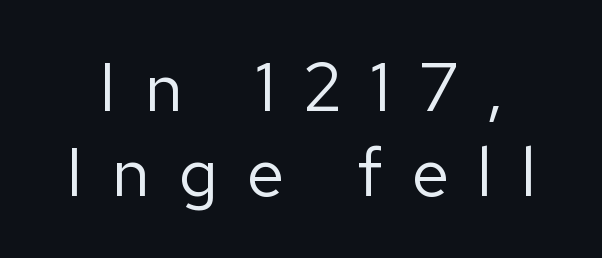
Q: Is the text bold? A: No.
Q: Is the text italic (slanted)? A: No, it is upright.
Q: Is the typeface a serif or a sans-serif typeface? A: Sans-serif.
Q: Is the text underlined? A: No.
Q: Is the spacing between letters normal or unusually wide? A: Unusually wide.
Q: Is the spacing between lines tight, normal or loose? A: Normal.
Q: Width (condensed, normal, or wide)? A: Normal.
Q: Stroke contrast? A: Low.
Q: x-height? A: Medium.
Q: Monospaced? A: No.
